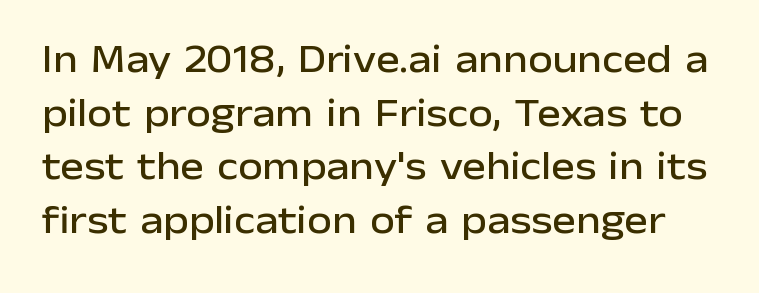
Q: Is the text italic (slanted)? A: No, it is upright.
Q: Is the typeface a serif or a sans-serif typeface? A: Sans-serif.
Q: Is the text underlined? A: No.
Q: Is the spacing between letters normal or unusually wide? A: Normal.
Q: Is the spacing between lines tight, normal or loose? A: Normal.
Q: Width (condensed, normal, or wide)? A: Normal.
Q: Stroke contrast? A: Low.
Q: x-height? A: Medium.
Q: Monospaced? A: No.
